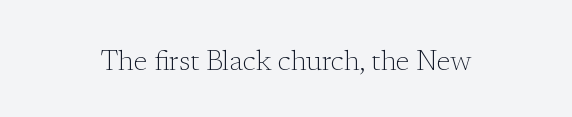
The image shows 28 px light serif type, upright; set normal letter spacing, not underlined; low stroke contrast and a medium x-height.
